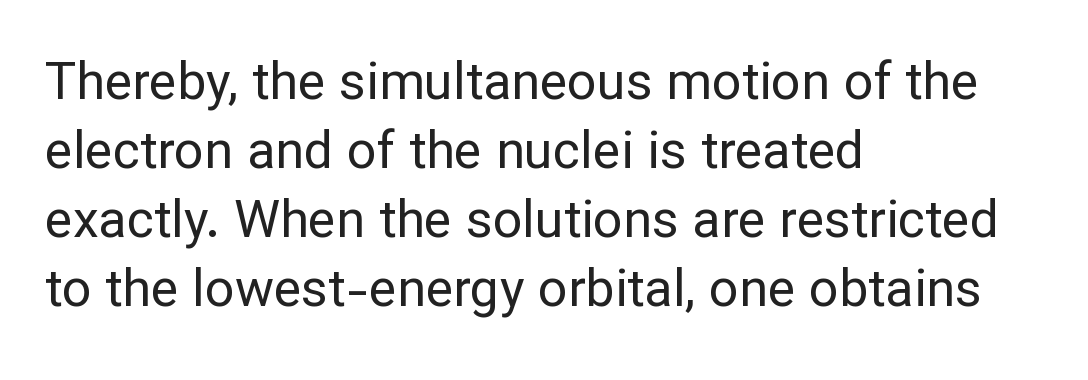
{"serif": "no", "italic": "no", "bold": "no", "weight": "regular", "width": "normal", "stroke_contrast": "low", "x_height": "medium", "monospaced": "no", "underline": "no", "align": "left", "line_spacing": "normal", "line_spacing_ratio": 1.33, "letter_spacing": "normal", "letter_spacing_em": 0.0, "glyph_px": 52}
